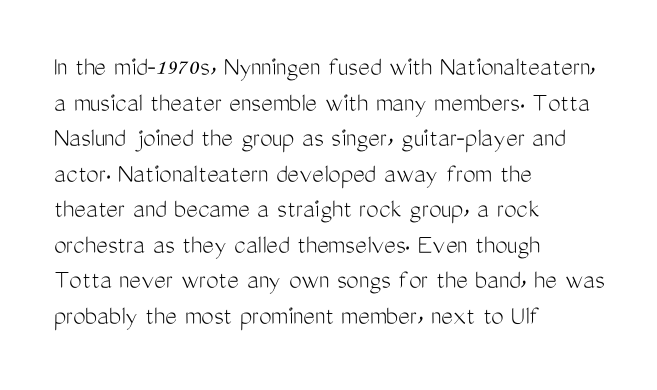
The designer left line spacing at the default. The passage shown has conventional tracking throughout. Quick note: underline off. The typeface chosen for these lines omits serifs.
